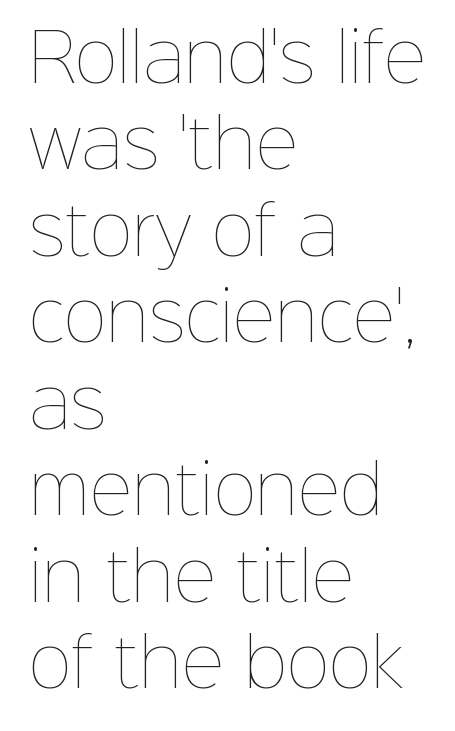
Q: Is the text bold? A: No.
Q: Is the text italic (slanted)? A: No, it is upright.
Q: Is the text underlined? A: No.
Q: How is the paragraph aligned? A: Left-aligned.
Q: Is the spacing between letters normal or unusually wide? A: Normal.
Q: Is the spacing between lines tight, normal or loose? A: Normal.
Q: Width (condensed, normal, or wide)? A: Normal.
Q: Stroke contrast? A: Low.
Q: x-height? A: Medium.
Q: Monospaced? A: No.
